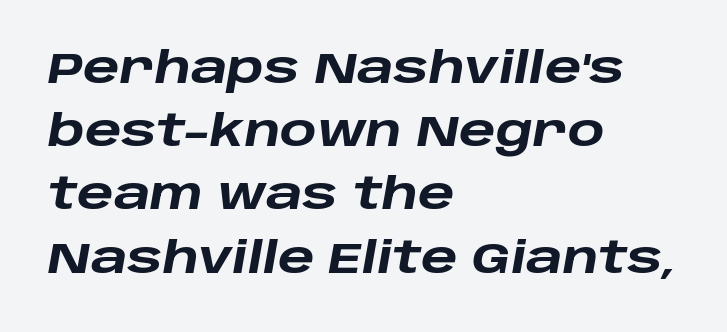
The setting favours the left margin, as ordinary paragraphs usually do. You could not count columns in this text — the font is proportionally spaced. Tracking here is standard; glyphs follow each other at the usual distance. Bare-footed words on every line.
